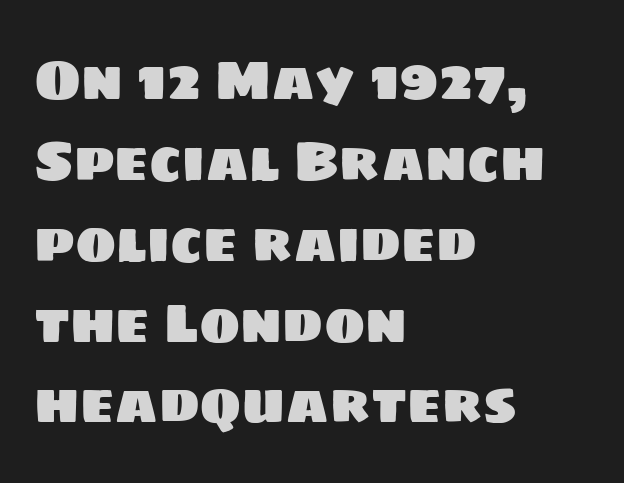
{"serif": "no", "width": "normal", "stroke_contrast": "low", "x_height": "large", "monospaced": "no", "underline": "no", "align": "left", "line_spacing": "normal", "line_spacing_ratio": 1.47, "letter_spacing": "normal", "letter_spacing_em": 0.0, "glyph_px": 55}
